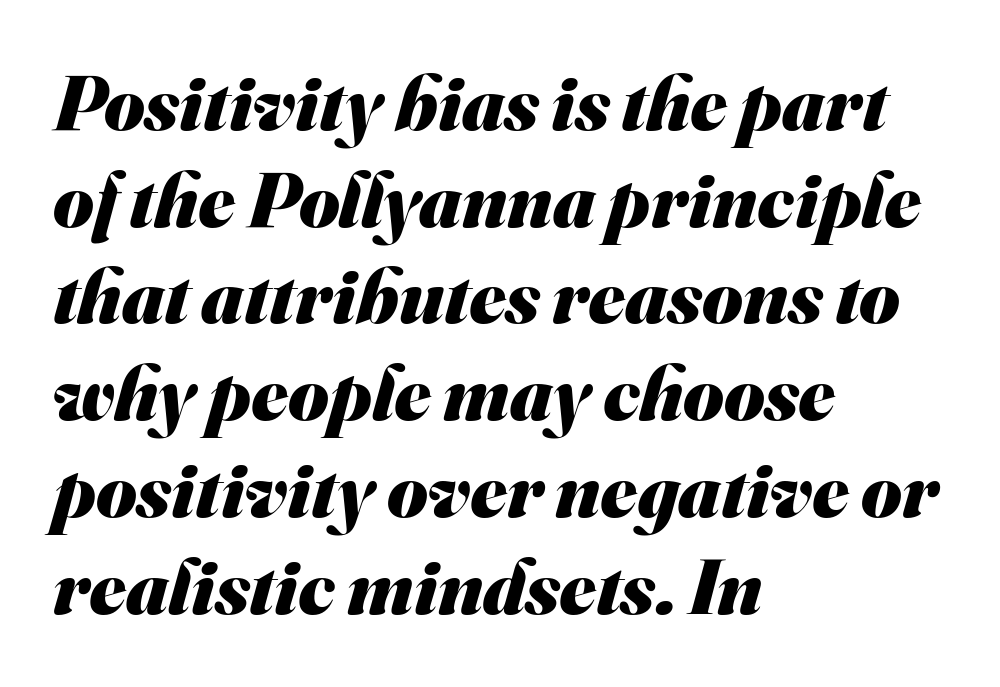
Q: Is the text bold? A: Yes.
Q: Is the typeface a serif or a sans-serif typeface? A: Sans-serif.
Q: Is the text underlined? A: No.
Q: How is the paragraph aligned? A: Left-aligned.
Q: Is the spacing between letters normal or unusually wide? A: Normal.
Q: Width (condensed, normal, or wide)? A: Normal.
Q: Stroke contrast? A: Medium.
Q: x-height? A: Small.
Q: Monospaced? A: No.
